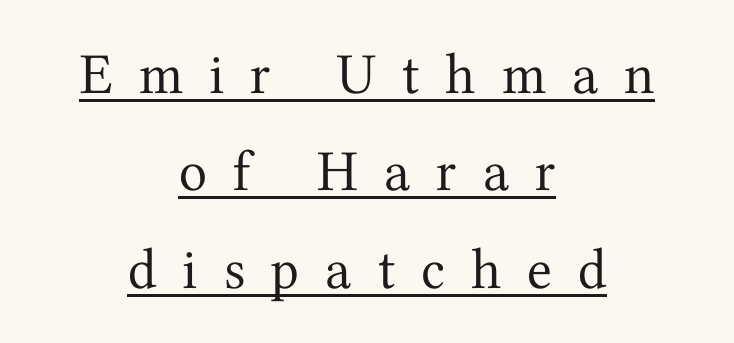
Q: Is the text bold? A: No.
Q: Is the text italic (slanted)? A: No, it is upright.
Q: Is the typeface a serif or a sans-serif typeface? A: Serif.
Q: Is the text underlined? A: Yes.
Q: How is the paragraph aligned? A: Centered.
Q: Is the spacing between letters normal or unusually wide? A: Unusually wide.
Q: Is the spacing between lines tight, normal or loose? A: Normal.
Q: Width (condensed, normal, or wide)? A: Normal.
Q: Stroke contrast? A: Medium.
Q: x-height? A: Medium.
Q: Monospaced? A: No.
